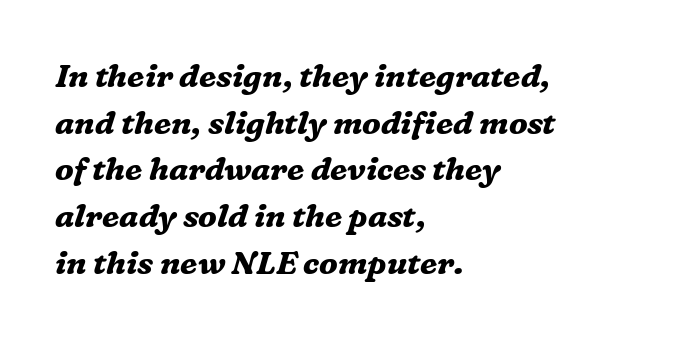
Q: Is the text bold? A: Yes.
Q: Is the text italic (slanted)? A: Yes, it leans right by about 16 degrees.
Q: Is the typeface a serif or a sans-serif typeface? A: Serif.
Q: Is the text underlined? A: No.
Q: How is the paragraph aligned? A: Left-aligned.
Q: Is the spacing between letters normal or unusually wide? A: Normal.
Q: Is the spacing between lines tight, normal or loose? A: Normal.
Q: Width (condensed, normal, or wide)? A: Normal.
Q: Stroke contrast? A: Medium.
Q: x-height? A: Medium.
Q: Monospaced? A: No.
